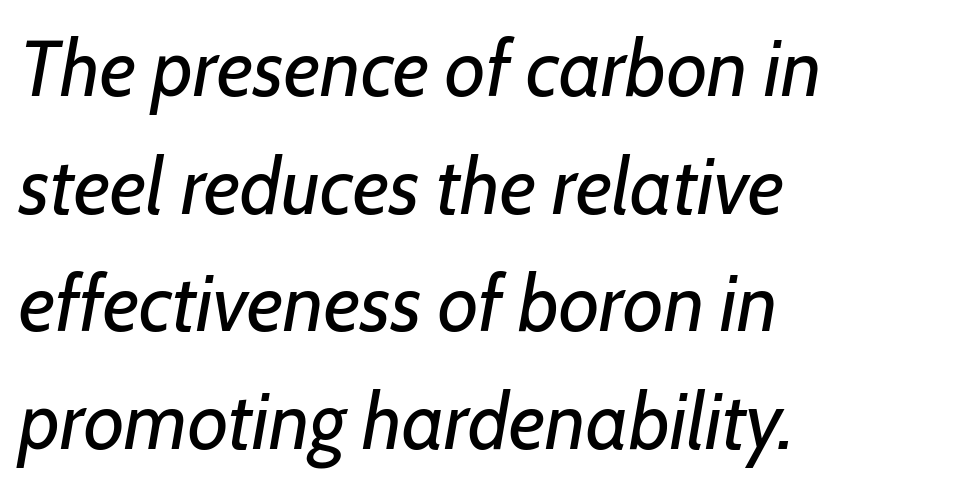
{"italic": "yes", "lean": "right", "slant_degrees": 7, "bold": "no", "weight": "regular", "width": "normal", "stroke_contrast": "low", "x_height": "medium", "monospaced": "no", "underline": "no", "align": "left", "line_spacing": "normal", "line_spacing_ratio": 1.49, "letter_spacing": "normal", "letter_spacing_em": 0.0, "glyph_px": 79}
